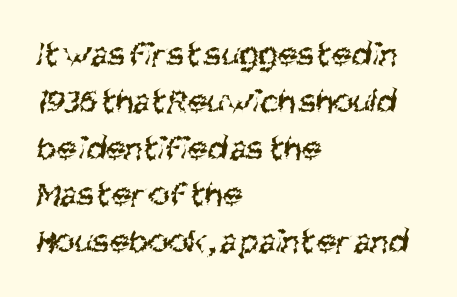
The image shows 36 px regular-weight, condensed sans-serif type; set left-aligned, normal line spacing (1.3x), normal letter spacing, not underlined; medium stroke contrast and a large x-height.
